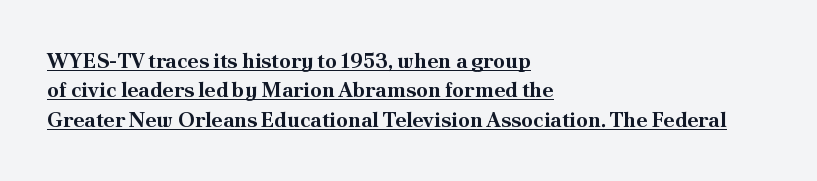
{"italic": "no", "bold": "yes", "underline": "yes", "align": "left", "line_spacing": "normal", "line_spacing_ratio": 1.4, "letter_spacing": "normal", "letter_spacing_em": 0.0, "glyph_px": 21}
